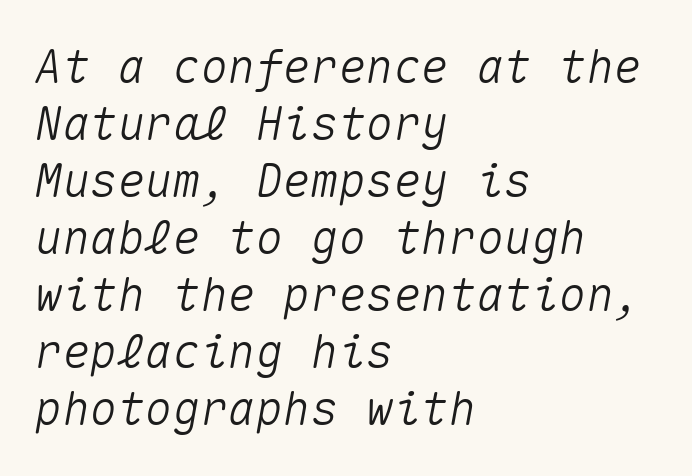
The image shows 46 px text type, italic (leaning right), monospaced; set left-aligned, line spacing 1.24x, normal letter spacing, not underlined; medium stroke contrast and a medium x-height.
